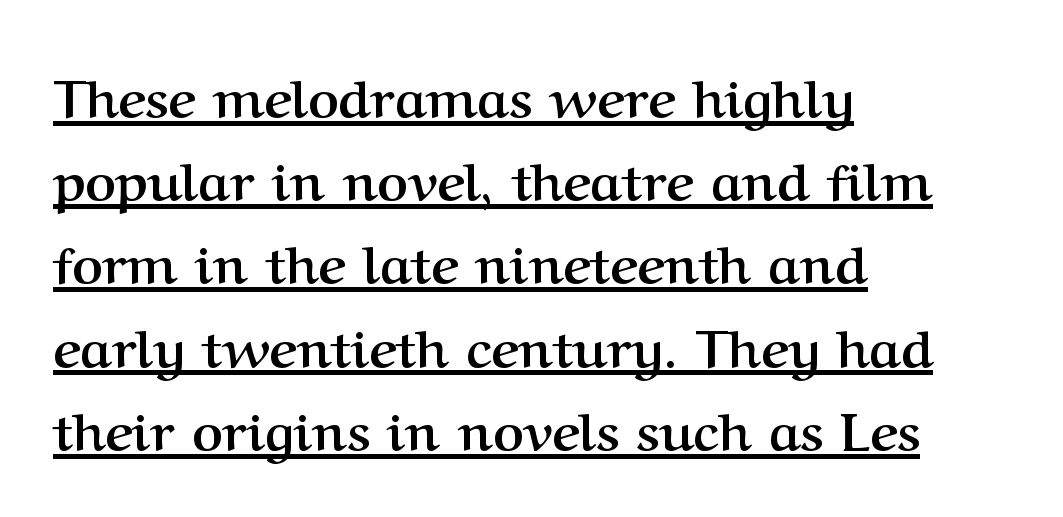
Q: Is the text bold? A: Yes.
Q: Is the text italic (slanted)? A: No, it is upright.
Q: Is the typeface a serif or a sans-serif typeface? A: Serif.
Q: Is the text underlined? A: Yes.
Q: How is the paragraph aligned? A: Left-aligned.
Q: Is the spacing between letters normal or unusually wide? A: Normal.
Q: Is the spacing between lines tight, normal or loose? A: Normal.
Q: Width (condensed, normal, or wide)? A: Normal.
Q: Stroke contrast? A: Medium.
Q: x-height? A: Medium.
Q: Monospaced? A: No.
